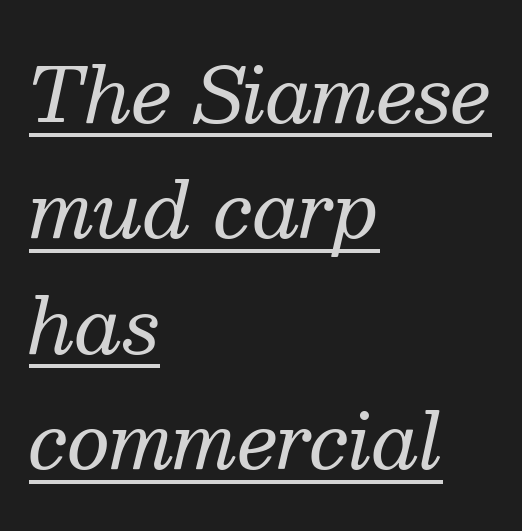
The designer went with a serif here, giving each stem small feet. The passage is arranged the way most books set body copy — flush left. Is this a heavy cut? Hardly; it is regular or lighter. The font's italic variant was chosen for this text. Glance below the letters and you will spot a drawn line. Honestly, the letter spacing is just normal — you wouldn't notice it.
